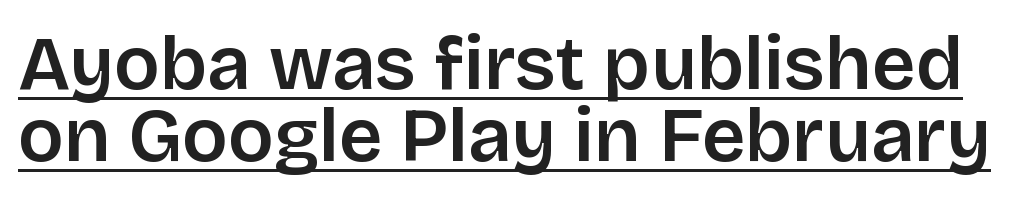
Underlining? Definitely there. Every stem runs plumb, perpendicular to the baseline. You could not count columns in this text — the font is proportionally spaced. Tracking value appears to be zero — textbook default spacing. The characters display no serif detailing; their extremities are plain.
